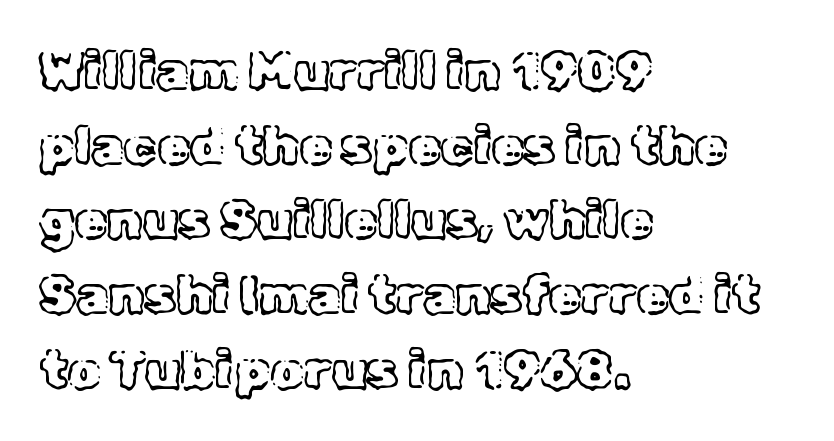
Clear beneath every line of the passage. Reading down the column, the eye jumps a familiar distance to each next line. Short and long lines alike share a common starting point at left. Upright lettering throughout.
